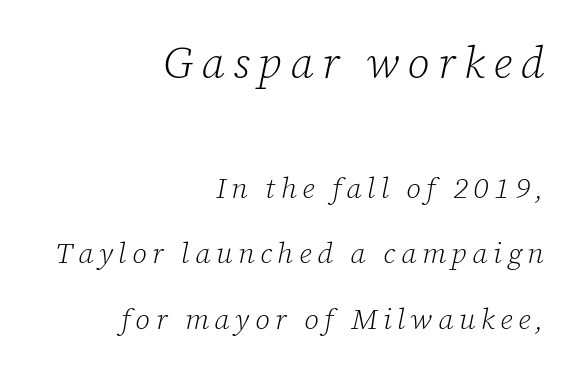
{"serif": "yes", "italic": "yes", "lean": "right", "slant_degrees": 12, "bold": "no", "weight": "light", "width": "normal", "stroke_contrast": "low", "x_height": "medium", "monospaced": "no", "underline": "no", "align": "right", "line_spacing": "loose", "line_spacing_ratio": 2.26, "larger_block": "first", "size_ratio": 1.52, "glyph_px": 44}
